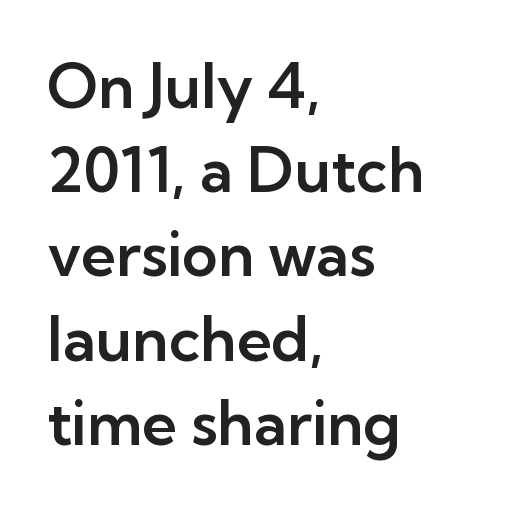
The image shows 61 px sans-serif type, upright; set left-aligned, normal line spacing (1.38x), normal letter spacing, not underlined; low stroke contrast and a medium x-height.
